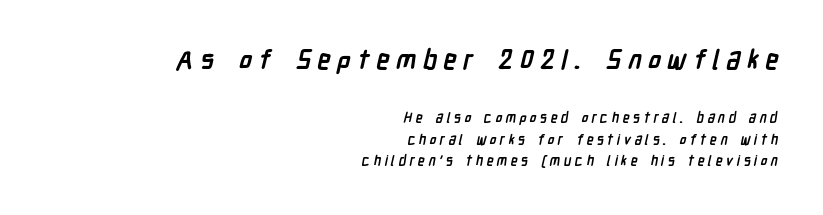
Vertical spacing — default. Anything drawn beneath the words? Only blank space. Glyph-to-glyph distance is far greater than everyday printed text. Thick stems and heavy bowls — unmistakably bold.
